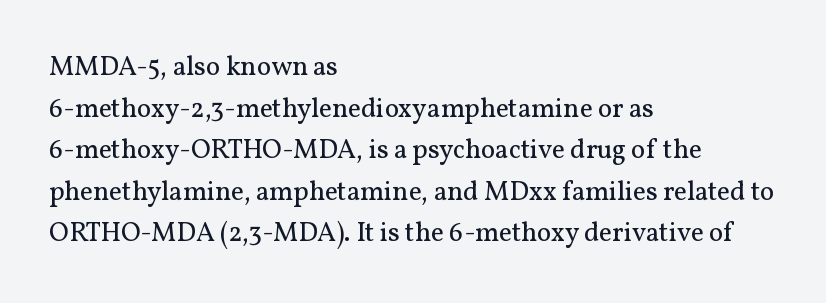
{"italic": "no", "bold": "no", "underline": "no", "align": "left", "line_spacing": "normal", "line_spacing_ratio": 1.54, "letter_spacing": "normal", "letter_spacing_em": 0.0, "glyph_px": 27}
